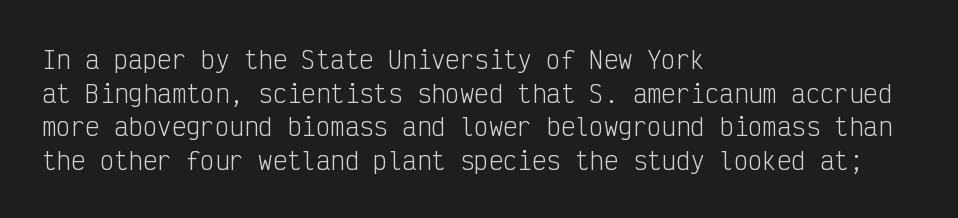
Q: Is the text bold? A: No.
Q: Is the text italic (slanted)? A: No, it is upright.
Q: Is the text underlined? A: No.
Q: How is the paragraph aligned? A: Left-aligned.
Q: Is the spacing between letters normal or unusually wide? A: Normal.
Q: Is the spacing between lines tight, normal or loose? A: Normal.
